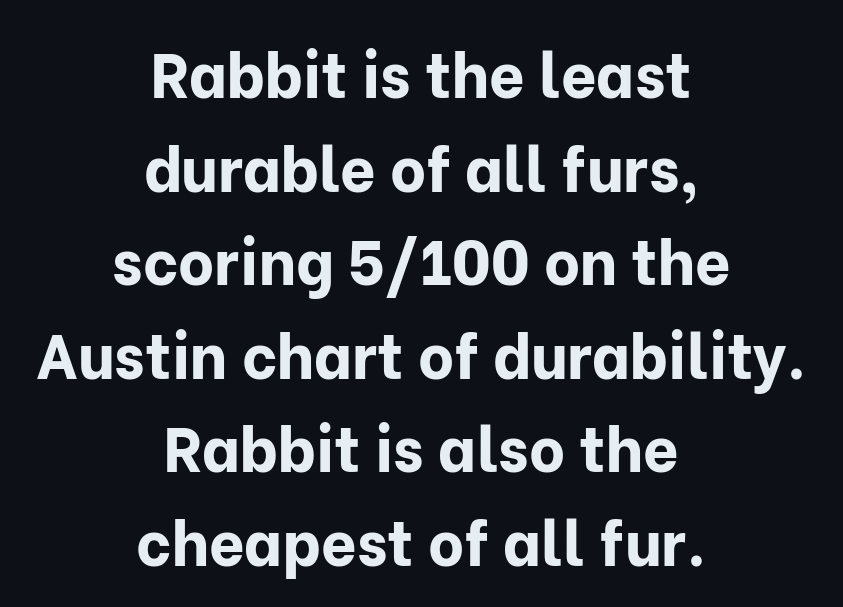
Its strokes are broad and dark, the hallmark of bold type. Regarding serifs, this sample does without them. Every character sits straight up, as roman type does. Think of a printed novel: that variable character pitch is what you see here.
